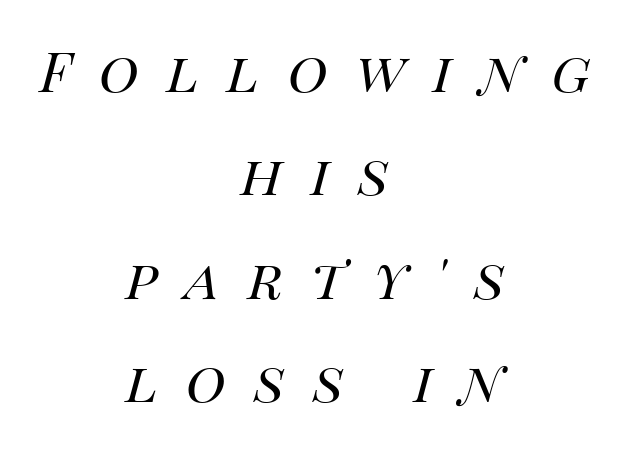
The image shows 68 px regular-weight type, italic (leaning right); set centered, normal line spacing (1.52x), unusually wide letter spacing (+0.41 em), not underlined; high stroke contrast and a large x-height.
